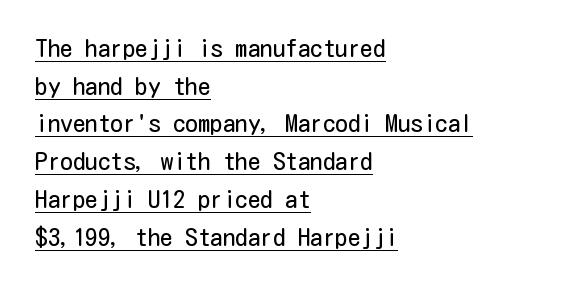
{"italic": "no", "bold": "no", "underline": "yes", "align": "left", "line_spacing": "normal", "line_spacing_ratio": 1.51, "letter_spacing": "normal", "letter_spacing_em": 0.0, "glyph_px": 25}
